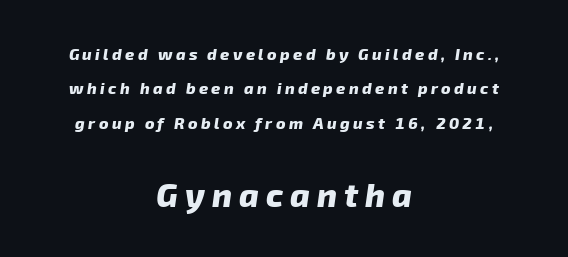
The image shows 33 px heavy sans-serif type; set centered, loose line spacing (2.15x), unusually wide letter spacing (+0.21 em), not underlined; the second (bottom) block is 2.06x larger; low stroke contrast and a medium x-height.
